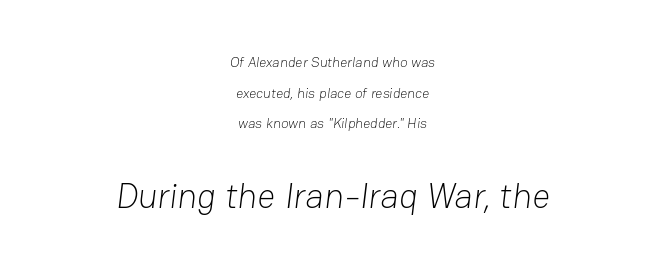
The rendering uses natural spacing where letterforms have individual widths. Leading: increased. Does the type have serifs? No, each stem ends abruptly. The area under the type is left untouched.
